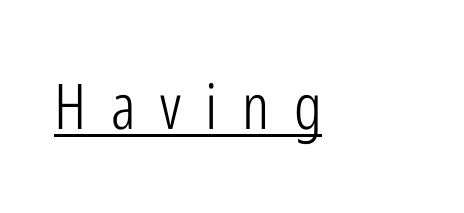
Q: Is the text bold? A: No.
Q: Is the text italic (slanted)? A: No, it is upright.
Q: Is the typeface a serif or a sans-serif typeface? A: Sans-serif.
Q: Is the text underlined? A: Yes.
Q: Is the spacing between letters normal or unusually wide? A: Unusually wide.
Q: Width (condensed, normal, or wide)? A: Condensed.
Q: Stroke contrast? A: Low.
Q: x-height? A: Medium.
Q: Monospaced? A: No.
